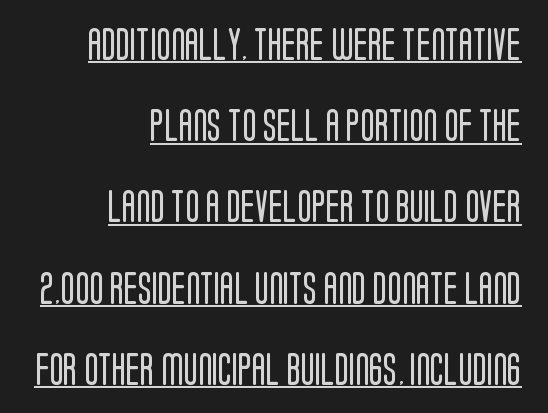
The image shows 33 px regular-weight, condensed sans-serif type, upright; set right-aligned, loose line spacing (2.46x), normal letter spacing, underlined; low stroke contrast and a large x-height.
